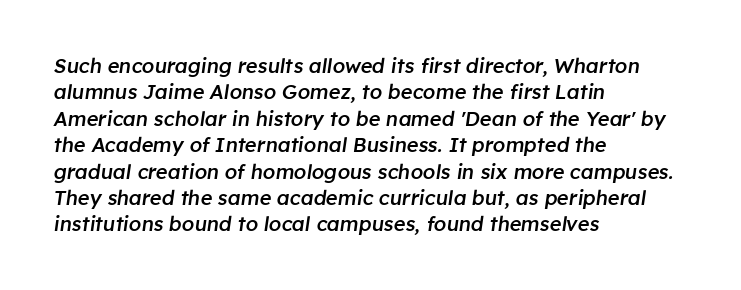
{"italic": "yes", "lean": "right", "slant_degrees": 8, "bold": "semi", "underline": "no", "align": "left", "line_spacing": "normal", "line_spacing_ratio": 1.32, "letter_spacing": "normal", "letter_spacing_em": 0.0, "glyph_px": 20}
